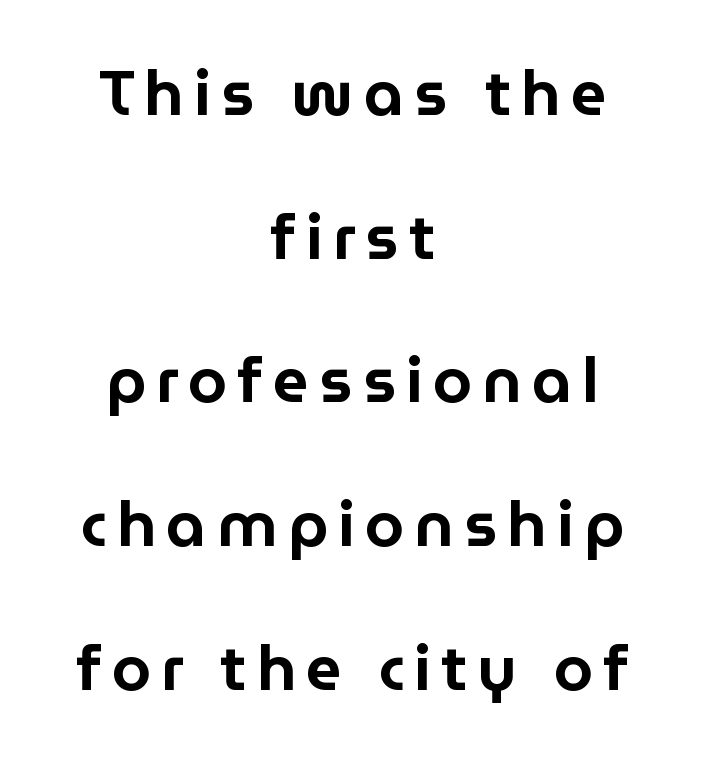
Q: Is the text italic (slanted)? A: No, it is upright.
Q: Is the typeface a serif or a sans-serif typeface? A: Sans-serif.
Q: Is the text underlined? A: No.
Q: How is the paragraph aligned? A: Centered.
Q: Is the spacing between lines tight, normal or loose? A: Loose.
Q: Width (condensed, normal, or wide)? A: Normal.
Q: Stroke contrast? A: Low.
Q: x-height? A: Medium.
Q: Monospaced? A: No.
